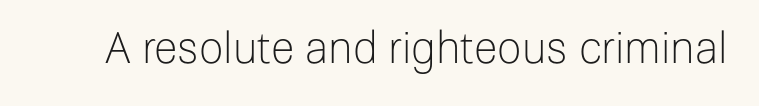
The lettering holds an erect, upright posture throughout. Summary of weight: not heavy and not bold. What stands out about the letter spacing? Nothing — it is the standard amount. The space beneath each line is pristine and unruled.
